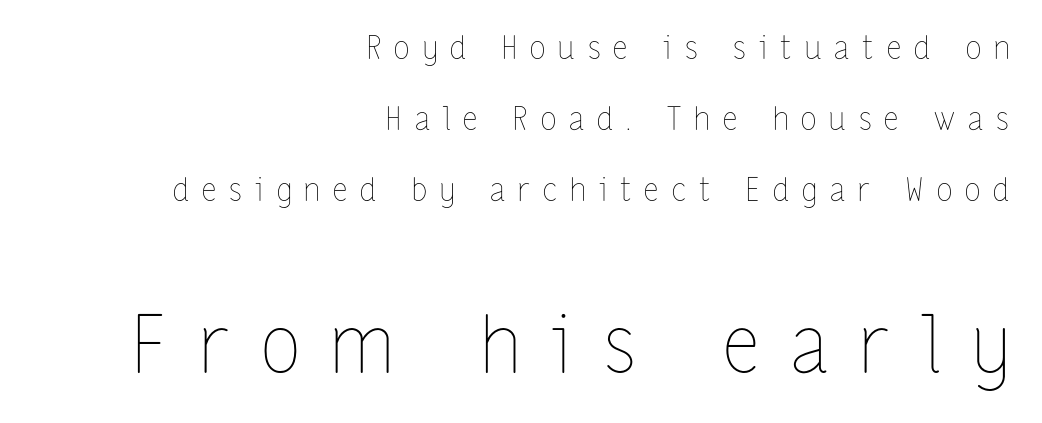
The image shows 79 px thin, condensed type, upright; set right-aligned, loose line spacing (2.22x), unusually wide letter spacing (+0.41 em), not underlined; the second (bottom) block is 2.47x larger; low stroke contrast and a medium x-height.
